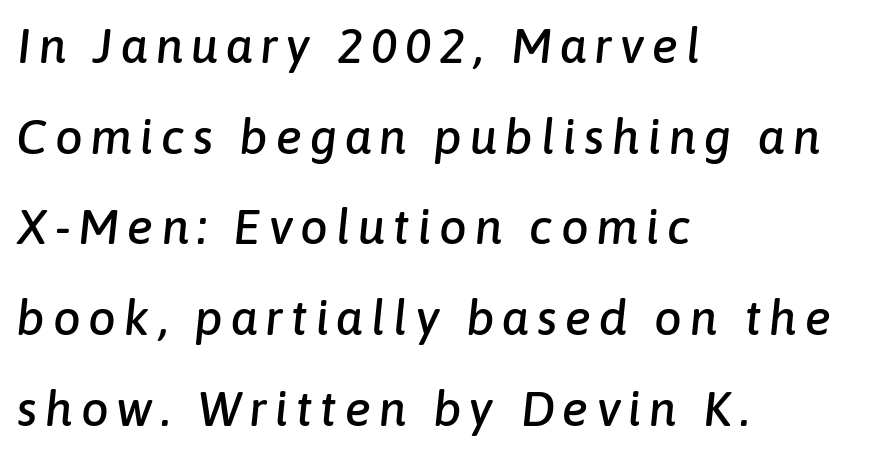
Q: Is the text italic (slanted)? A: Yes, it leans right by about 6 degrees.
Q: Is the text underlined? A: No.
Q: How is the paragraph aligned? A: Left-aligned.
Q: Width (condensed, normal, or wide)? A: Normal.
Q: Stroke contrast? A: Low.
Q: x-height? A: Medium.
Q: Monospaced? A: No.
